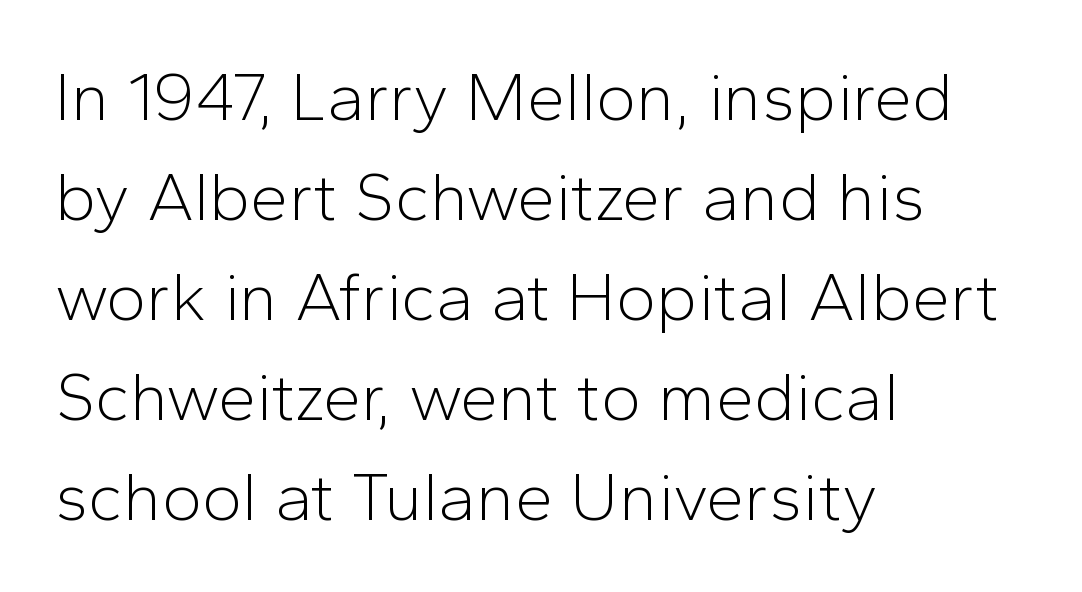
{"serif": "no", "italic": "no", "bold": "no", "weight": "light", "width": "normal", "stroke_contrast": "low", "x_height": "medium", "monospaced": "no", "underline": "no", "align": "left", "line_spacing": "normal", "line_spacing_ratio": 1.47, "letter_spacing": "normal", "letter_spacing_em": 0.0, "glyph_px": 68}
